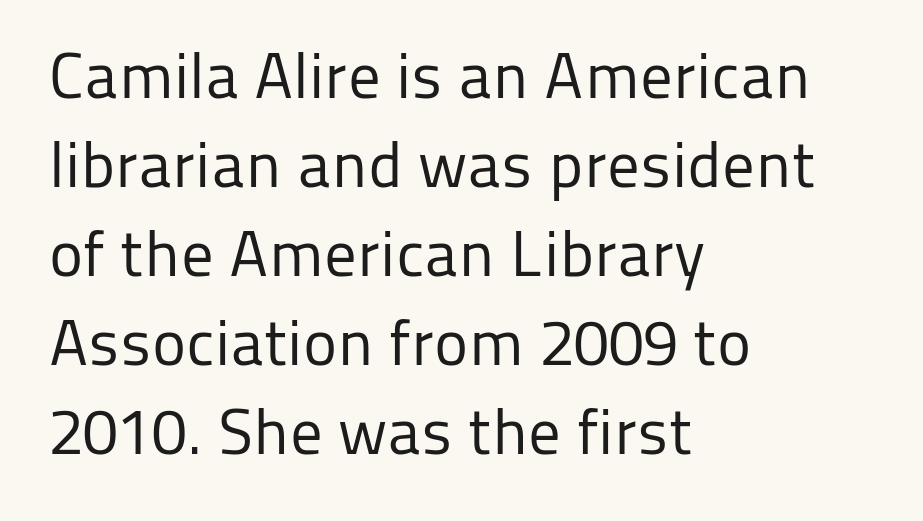
The image shows 65 px regular-weight sans-serif type, upright; set left-aligned, normal line spacing (1.37x), normal letter spacing, not underlined; low stroke contrast and a medium x-height.
